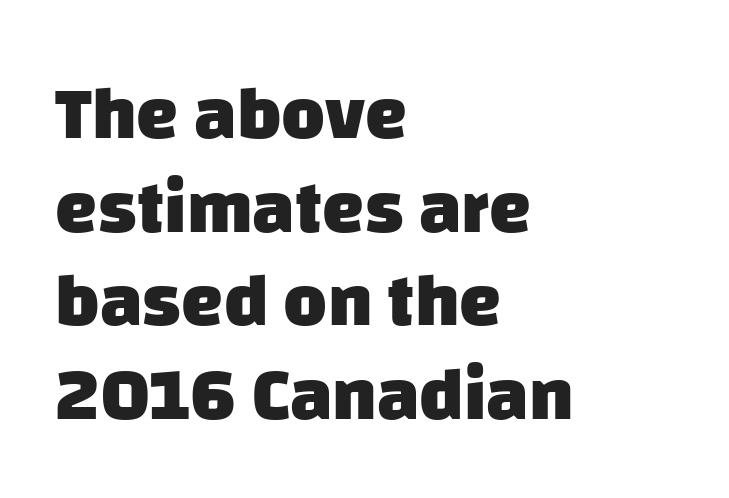
{"serif": "no", "bold": "yes", "weight": "heavy", "width": "normal", "stroke_contrast": "low", "x_height": "large", "monospaced": "no", "underline": "no", "align": "left", "line_spacing": "normal", "line_spacing_ratio": 1.25, "letter_spacing": "normal", "letter_spacing_em": 0.0, "glyph_px": 75}
